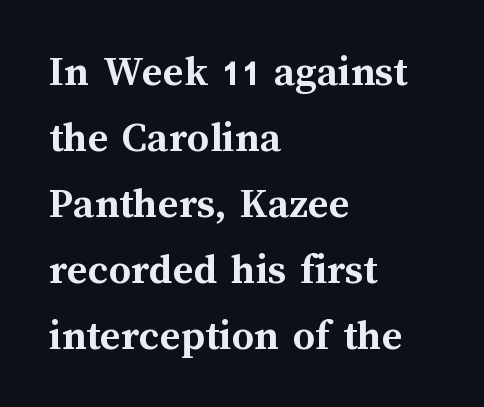
The image shows 44 px semibold type, upright; set left-aligned, normal line spacing (1.5x), normal letter spacing, not underlined; medium stroke contrast and a medium x-height.
